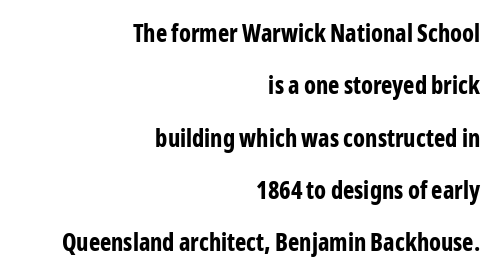
The sample has been set heavy, in full bold. Every stem runs plumb, perpendicular to the baseline. Glyph-to-glyph distance matches everyday printed text. The strip under each line holds only bare page.
